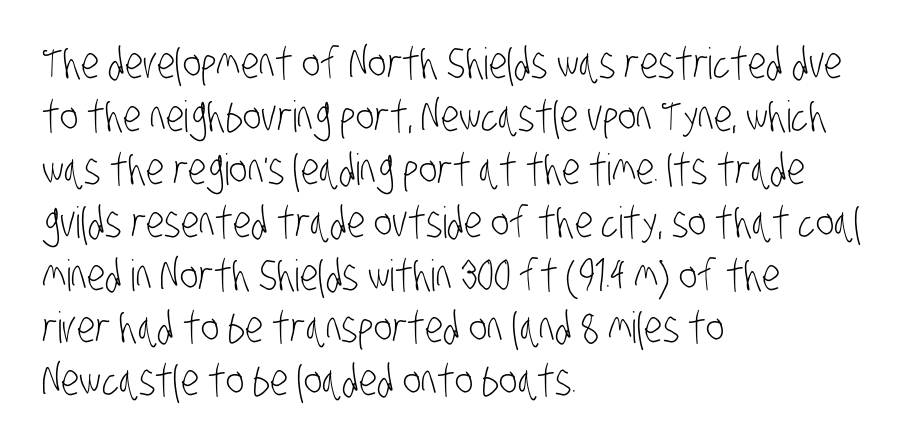
You could not count columns in this text — the font is proportionally spaced. Type style note: lacks serifs. Inter-character spacing is left at the font's built-in metrics. Letters rest on an invisible, unmarked baseline. Is this a heavy cut? Hardly; it is regular or lighter. The typesetter chose a ragged-right arrangement here.
